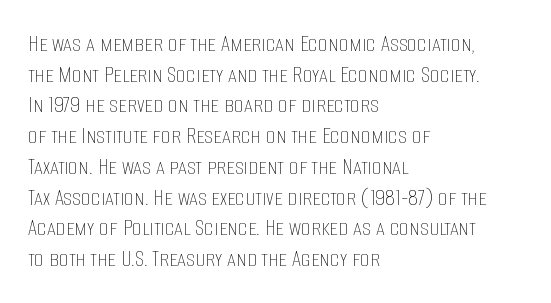
{"italic": "no", "bold": "no", "underline": "no", "align": "left", "line_spacing_ratio": 1.23, "letter_spacing": "normal", "letter_spacing_em": 0.0, "glyph_px": 25}
